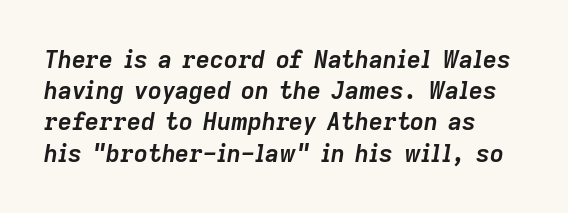
Q: Is the text bold? A: Yes.
Q: Is the text italic (slanted)? A: Yes, it leans right by about 9 degrees.
Q: Is the text underlined? A: No.
Q: Is the spacing between letters normal or unusually wide? A: Normal.
Q: Is the spacing between lines tight, normal or loose? A: Normal.
